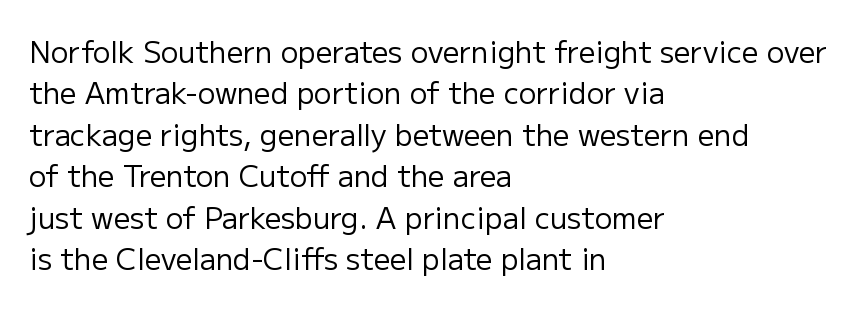
{"serif": "no", "italic": "no", "bold": "no", "weight": "regular", "width": "normal", "stroke_contrast": "low", "x_height": "medium", "monospaced": "no", "underline": "no", "align": "left", "line_spacing": "normal", "line_spacing_ratio": 1.43, "letter_spacing": "normal", "letter_spacing_em": 0.0, "glyph_px": 29}
